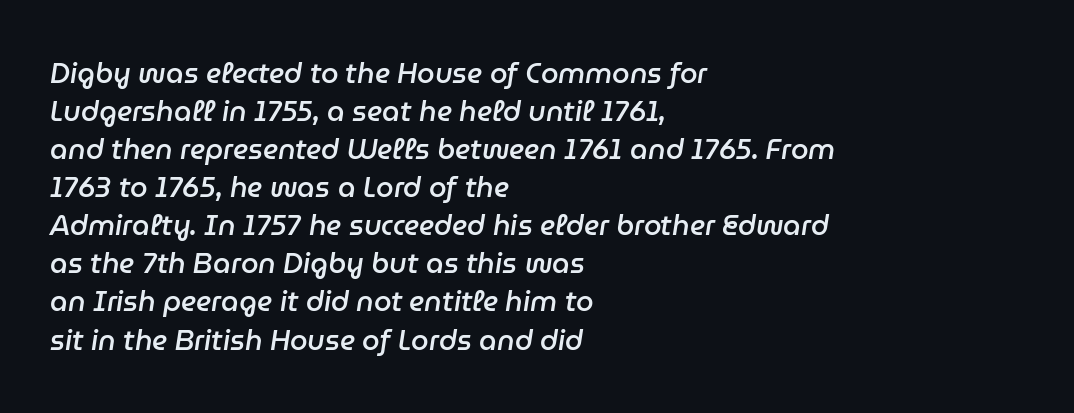
The image shows 28 px semibold type, italic (leaning right); set left-aligned, normal line spacing (1.36x), normal letter spacing, not underlined; low stroke contrast and a medium x-height.
